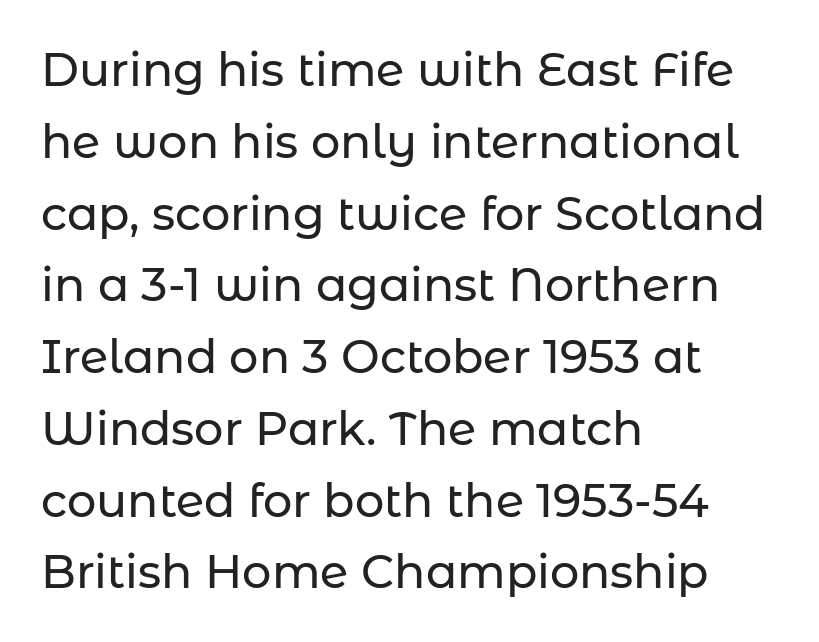
The passage shown is typeset with a sans-serif family. Tracking value appears to be zero — textbook default spacing. The lettering holds an erect, upright posture throughout. Vertically, the passage feels balanced, rows spaced as you'd expect. Descender tails drop into unmarked territory. Each line starts at the same left margin while the right side varies.
